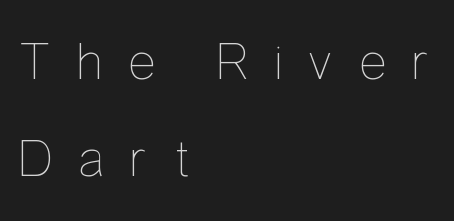
Line beginnings align vertically; line endings do not. This is the regular roman posture of the typeface. Descenders are the only things crossing below the line. A light-to-regular cut is what we see here. The letterforms stand isolated, each surrounded by extra space. Is this a fixed-width face? No — the glyphs have proportional, varying widths.
